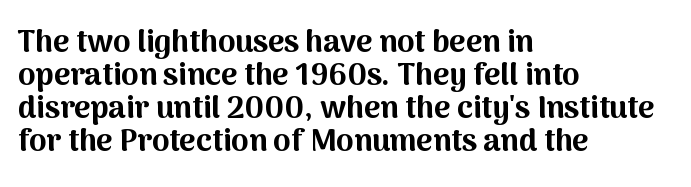
Q: Is the text bold? A: Yes.
Q: Is the text italic (slanted)? A: No, it is upright.
Q: Is the typeface a serif or a sans-serif typeface? A: Sans-serif.
Q: Is the text underlined? A: No.
Q: How is the paragraph aligned? A: Left-aligned.
Q: Is the spacing between letters normal or unusually wide? A: Normal.
Q: Is the spacing between lines tight, normal or loose? A: Tight.
Q: Width (condensed, normal, or wide)? A: Normal.
Q: Stroke contrast? A: Medium.
Q: x-height? A: Medium.
Q: Monospaced? A: No.
